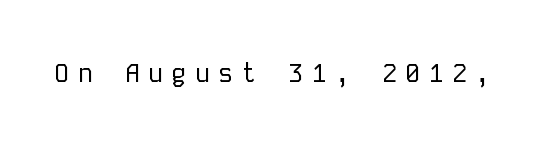
Glyph-to-glyph distance is far greater than everyday printed text. Nothing heavy about these letters — not bold at all. The gap between lines stays unmarked. The type sits square on the baseline with zero lean.
